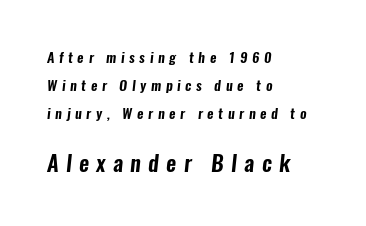
Q: Is the text underlined? A: No.
Q: How is the paragraph aligned? A: Left-aligned.
Q: Is the spacing between letters normal or unusually wide? A: Unusually wide.
Q: Is the spacing between lines tight, normal or loose? A: Loose.
Q: Which block of text is set in a larger size, the first (top) or the second (bottom)? A: The second (bottom) one.
